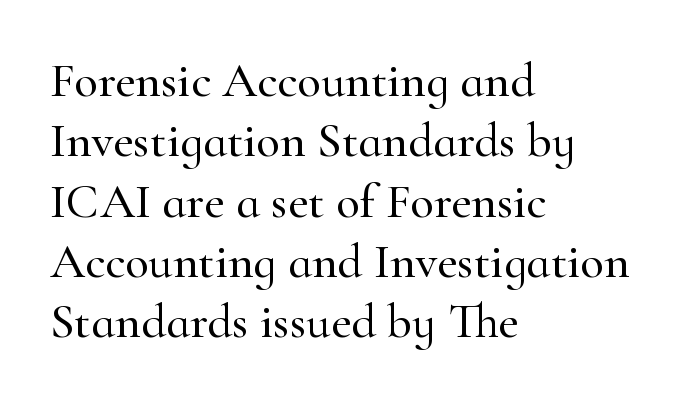
{"serif": "yes", "italic": "no", "width": "normal", "stroke_contrast": "high", "x_height": "small", "monospaced": "no", "underline": "no", "align": "left", "line_spacing_ratio": 1.23, "letter_spacing": "normal", "letter_spacing_em": 0.0, "glyph_px": 49}
